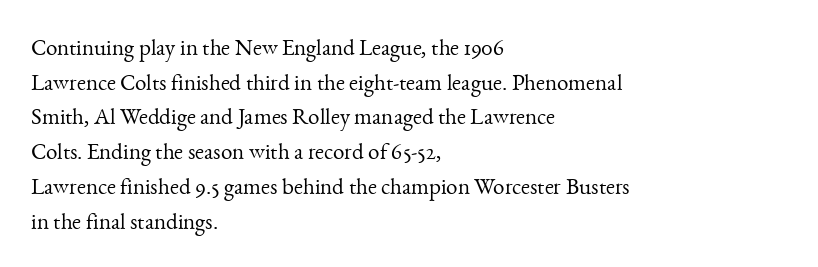
The image shows 23 px text type, upright; set left-aligned, normal line spacing (1.51x), normal letter spacing, not underlined.
